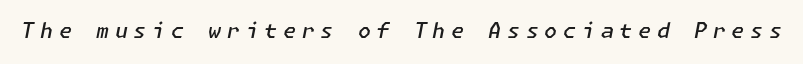
The image shows 21 px text type, italic (leaning right); set unusually wide letter spacing (+0.27 em), not underlined.
